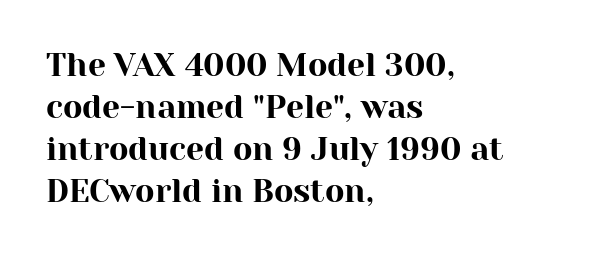
The image shows 32 px serif type, upright; set left-aligned, normal line spacing (1.31x), normal letter spacing, not underlined; high stroke contrast and a medium x-height.
